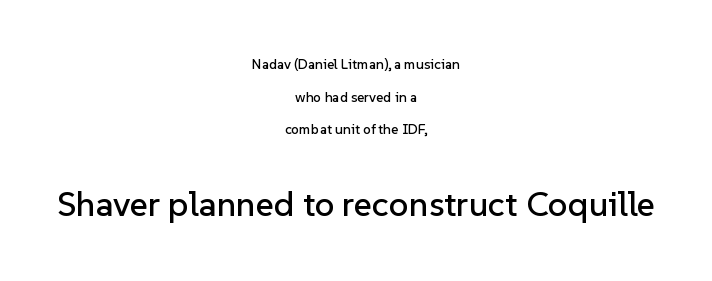
Short note: letters normally spaced. Italic: no, the glyphs are upright roman. Is this a sans? Yes — the strokes have no serifs. Spacing verdict: proportional, widths tailored to each character. The whitespace from short lines is split evenly between both sides. These lines stand farther apart than default settings would place them.
